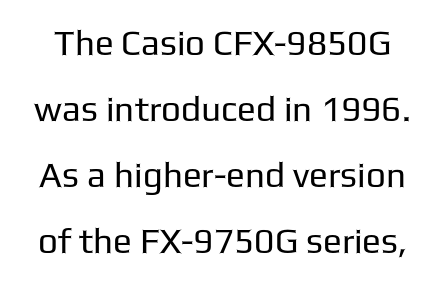
{"serif": "no", "italic": "no", "bold": "no", "weight": "regular", "width": "normal", "stroke_contrast": "low", "x_height": "medium", "monospaced": "no", "underline": "no", "line_spacing_ratio": 1.89, "letter_spacing": "normal", "letter_spacing_em": 0.0, "glyph_px": 35}
